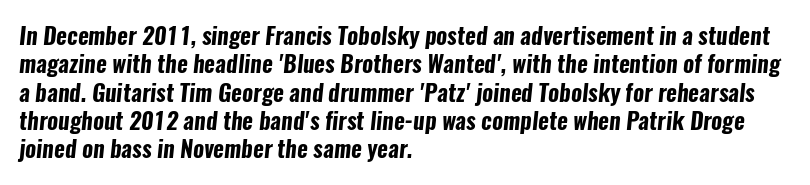
The image shows 23 px bold type; set left-aligned, line spacing 1.23x, normal letter spacing, not underlined.
